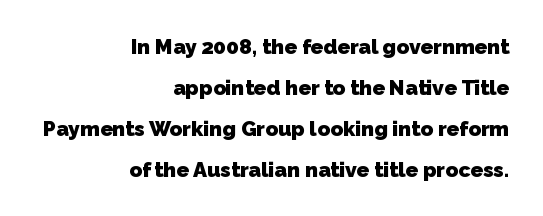
Vertically, the passage feels expansive, rows floating well apart. Beneath every word, the page is bare. The horizontal fit of the characters is conventional and even. Compared with a flush-left layout, this one pins lines to the opposite, right side. The face used here has the dense, thick strokes of a bold.
